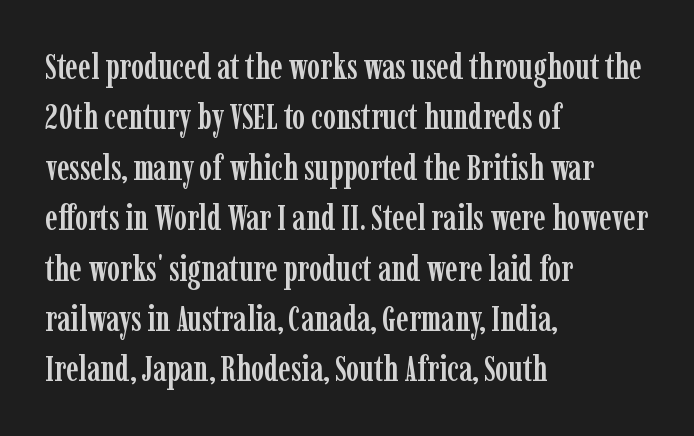
The image shows 35 px condensed serif type, upright; set left-aligned, normal line spacing (1.44x), normal letter spacing, not underlined; low stroke contrast and a medium x-height.
